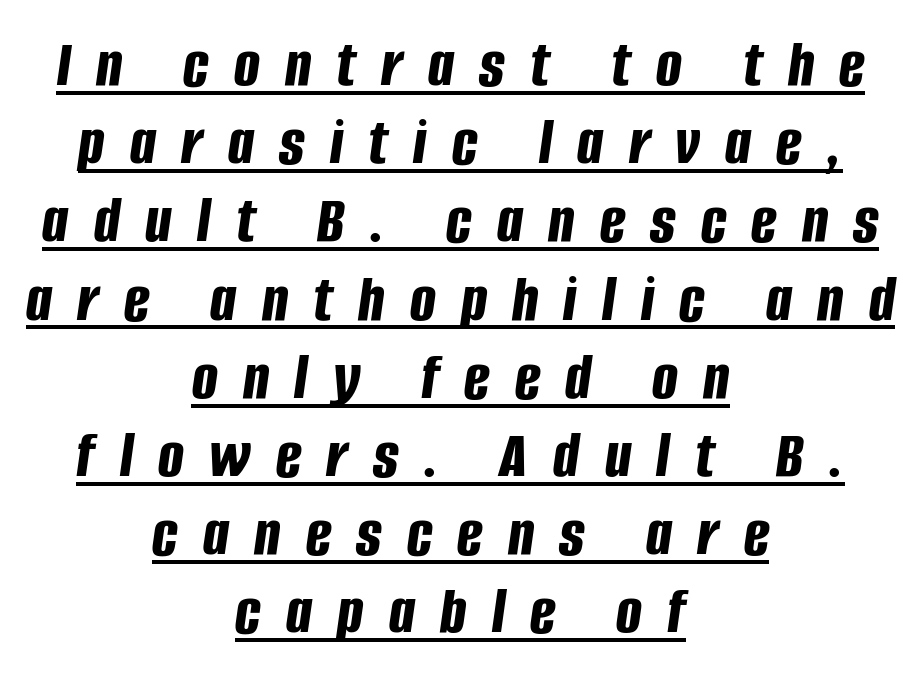
The image shows 68 px bold, condensed type, italic (leaning right); set centered, tight line spacing (1.15x), unusually wide letter spacing (+0.37 em), underlined; low stroke contrast and a large x-height.
